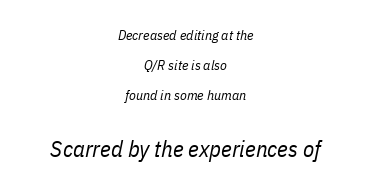
Q: Is the text bold? A: No.
Q: Is the text italic (slanted)? A: Yes, it leans right by about 11 degrees.
Q: Is the text underlined? A: No.
Q: How is the paragraph aligned? A: Centered.
Q: Is the spacing between letters normal or unusually wide? A: Normal.
Q: Is the spacing between lines tight, normal or loose? A: Loose.
Q: Which block of text is set in a larger size, the first (top) or the second (bottom)? A: The second (bottom) one.
